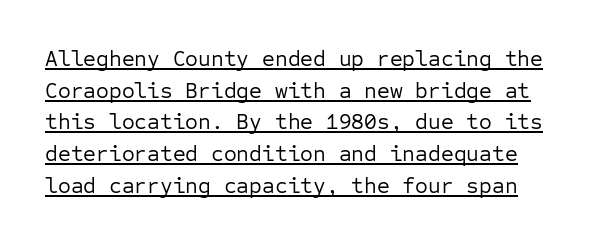
Vertical stems look standard width or narrower in stroke. The face used here appears with an underline applied. Nobody touched the tracking dial on this one. Regular leading.
